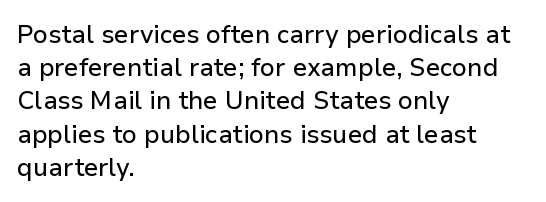
{"italic": "no", "underline": "no", "align": "left", "line_spacing": "normal", "line_spacing_ratio": 1.33, "letter_spacing": "normal", "letter_spacing_em": 0.0, "glyph_px": 25}
